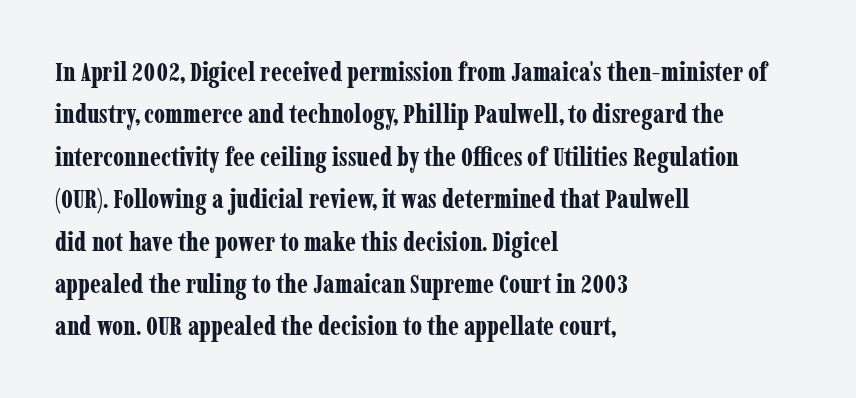
The image shows 27 px bold type, upright; set left-aligned, normal line spacing (1.57x), normal letter spacing, not underlined.
